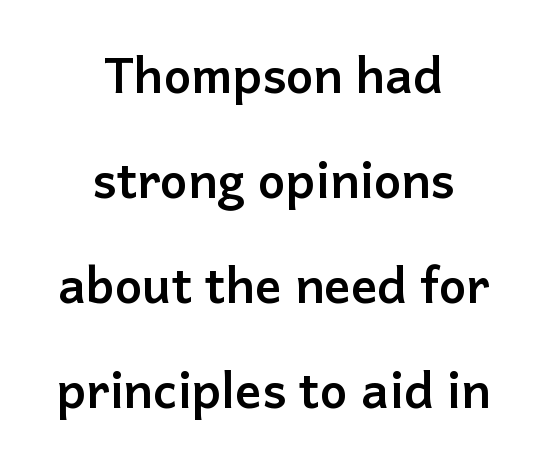
The image shows 49 px semibold sans-serif type, upright; set centered, loose line spacing (2.14x), normal letter spacing, not underlined; low stroke contrast and a medium x-height.
